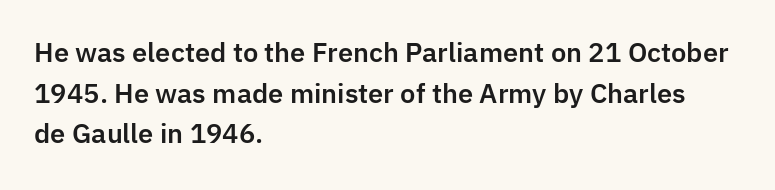
{"italic": "no", "underline": "no", "align": "left", "line_spacing": "normal", "line_spacing_ratio": 1.56, "letter_spacing": "normal", "letter_spacing_em": 0.0, "glyph_px": 26}
